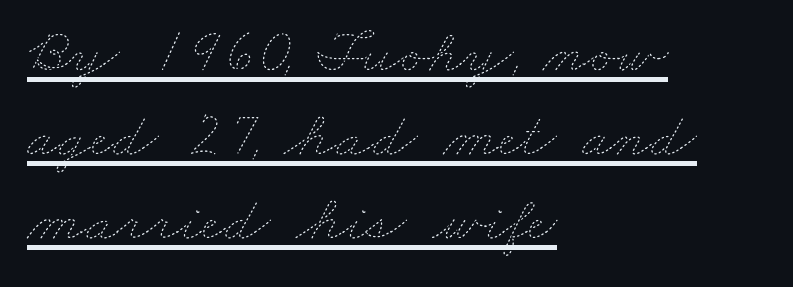
Q: Is the text bold? A: No.
Q: Is the text underlined? A: Yes.
Q: How is the paragraph aligned? A: Left-aligned.
Q: Is the spacing between letters normal or unusually wide? A: Normal.
Q: Is the spacing between lines tight, normal or loose? A: Normal.
Q: Width (condensed, normal, or wide)? A: Wide.
Q: Stroke contrast? A: Low.
Q: x-height? A: Small.
Q: Monospaced? A: No.
